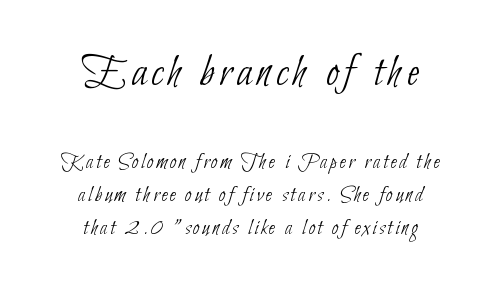
Q: Is the text bold? A: No.
Q: Is the typeface a serif or a sans-serif typeface? A: Sans-serif.
Q: Is the text underlined? A: No.
Q: How is the paragraph aligned? A: Centered.
Q: Is the spacing between lines tight, normal or loose? A: Normal.
Q: Which block of text is set in a larger size, the first (top) or the second (bottom)? A: The first (top) one.
Q: Width (condensed, normal, or wide)? A: Condensed.
Q: Stroke contrast? A: Low.
Q: x-height? A: Small.
Q: Monospaced? A: No.
